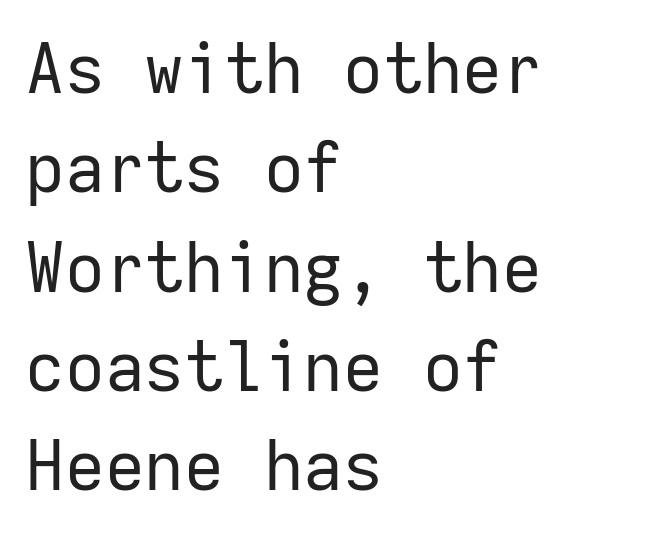
The image shows 69 px regular-weight sans-serif type, upright, monospaced; set left-aligned, normal line spacing (1.44x), normal letter spacing, not underlined; low stroke contrast and a medium x-height.
